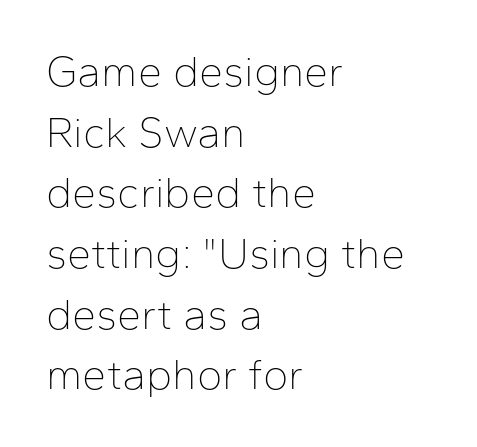
The image shows 43 px thin sans-serif type, upright; set left-aligned, normal line spacing (1.41x), normal letter spacing, not underlined; low stroke contrast and a medium x-height.
